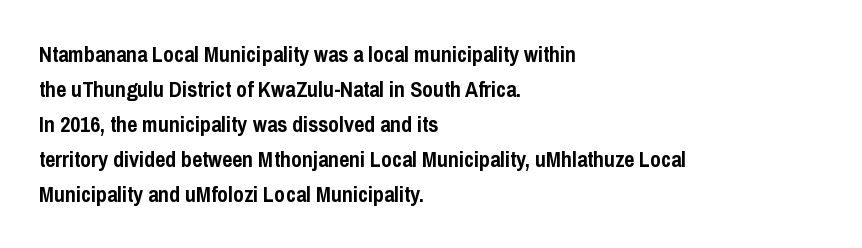
Q: Is the text bold? A: Yes.
Q: Is the text italic (slanted)? A: No, it is upright.
Q: Is the text underlined? A: No.
Q: How is the paragraph aligned? A: Left-aligned.
Q: Is the spacing between letters normal or unusually wide? A: Normal.
Q: Is the spacing between lines tight, normal or loose? A: Normal.
